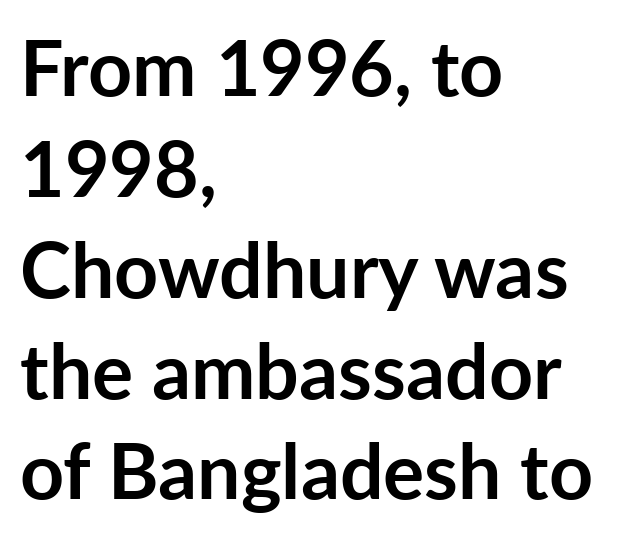
The image shows 77 px semibold sans-serif type, upright; set left-aligned, normal line spacing (1.31x), normal letter spacing, not underlined; low stroke contrast and a medium x-height.
